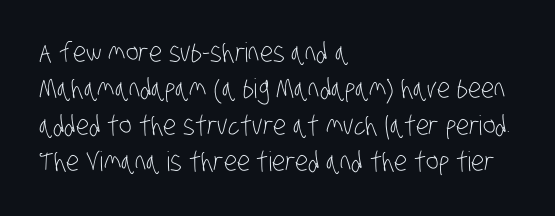
The image shows 27 px text type; set left-aligned, normal line spacing (1.35x), normal letter spacing, not underlined.
